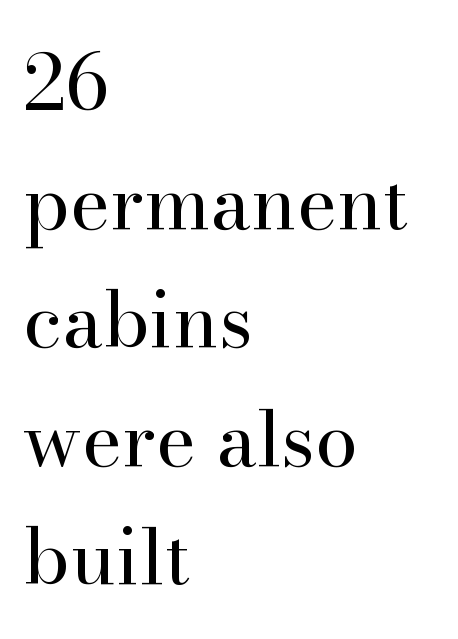
Q: Is the text bold? A: No.
Q: Is the text italic (slanted)? A: No, it is upright.
Q: Is the typeface a serif or a sans-serif typeface? A: Serif.
Q: Is the text underlined? A: No.
Q: How is the paragraph aligned? A: Left-aligned.
Q: Is the spacing between letters normal or unusually wide? A: Normal.
Q: Is the spacing between lines tight, normal or loose? A: Normal.
Q: Width (condensed, normal, or wide)? A: Normal.
Q: Stroke contrast? A: High.
Q: x-height? A: Small.
Q: Monospaced? A: No.
